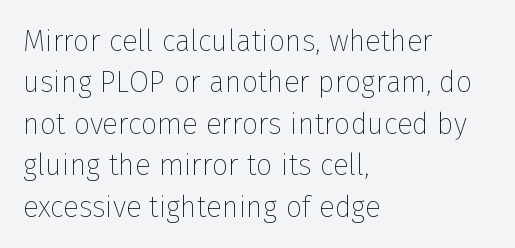
{"serif": "no", "italic": "no", "bold": "no", "weight": "thin", "width": "normal", "stroke_contrast": "low", "x_height": "medium", "monospaced": "no", "underline": "no", "align": "left", "line_spacing": "normal", "line_spacing_ratio": 1.43, "letter_spacing": "normal", "letter_spacing_em": 0.0, "glyph_px": 29}
